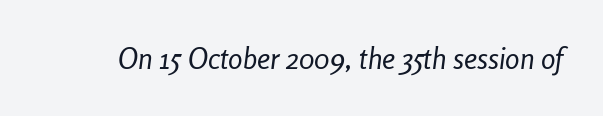
The image shows 29 px regular-weight, condensed type, italic (leaning right); set normal letter spacing, not underlined; low stroke contrast and a medium x-height.
